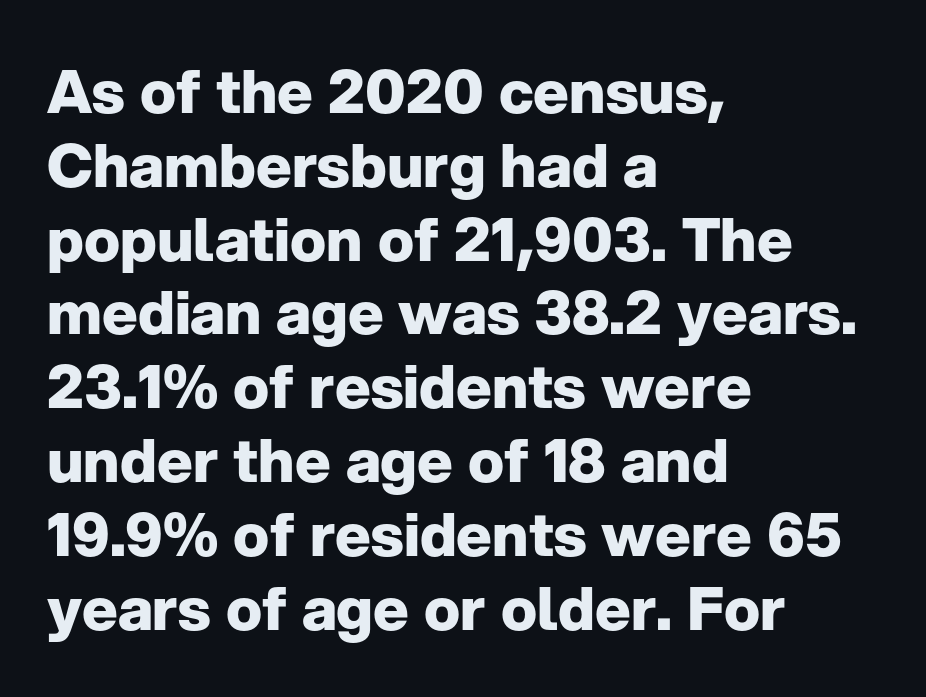
Q: Is the text bold? A: Yes.
Q: Is the text italic (slanted)? A: No, it is upright.
Q: Is the typeface a serif or a sans-serif typeface? A: Sans-serif.
Q: Is the text underlined? A: No.
Q: How is the paragraph aligned? A: Left-aligned.
Q: Is the spacing between letters normal or unusually wide? A: Normal.
Q: Width (condensed, normal, or wide)? A: Normal.
Q: Stroke contrast? A: Low.
Q: x-height? A: Medium.
Q: Monospaced? A: No.
